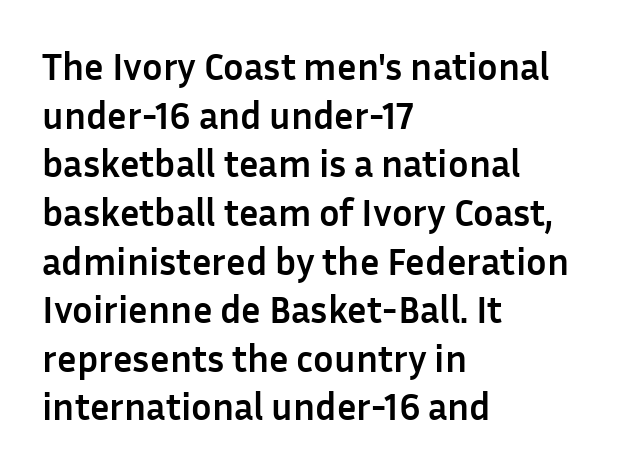
The letters advance in unequal steps, a hallmark of proportional type. To sum up the face: it is a sans, with no serifs. Style check: upright. Glance below the letters and you will spot only blank space.
